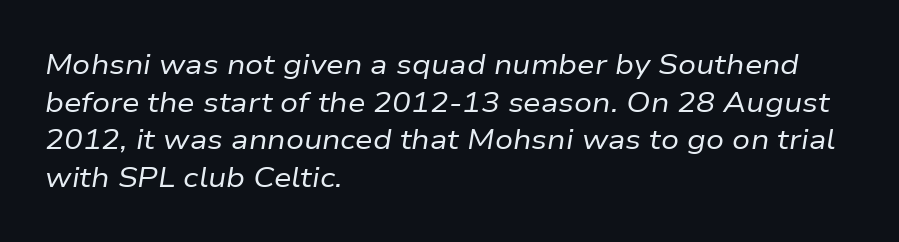
{"italic": "yes", "lean": "right", "slant_degrees": 9, "bold": "no", "weight": "regular", "width": "normal", "stroke_contrast": "low", "x_height": "medium", "monospaced": "no", "underline": "no", "align": "left", "line_spacing": "normal", "line_spacing_ratio": 1.34, "letter_spacing": "normal", "letter_spacing_em": 0.0, "glyph_px": 28}
